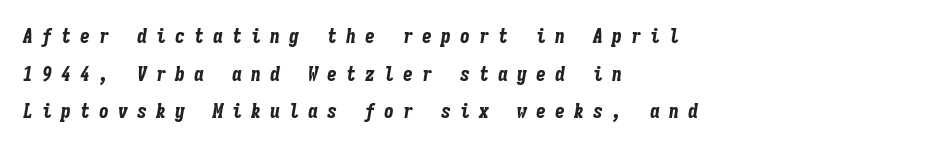
{"italic": "yes", "lean": "right", "slant_degrees": 9, "bold": "yes", "underline": "no", "align": "left", "line_spacing_ratio": 1.88, "letter_spacing": "wide", "letter_spacing_em": 0.45, "glyph_px": 20}
